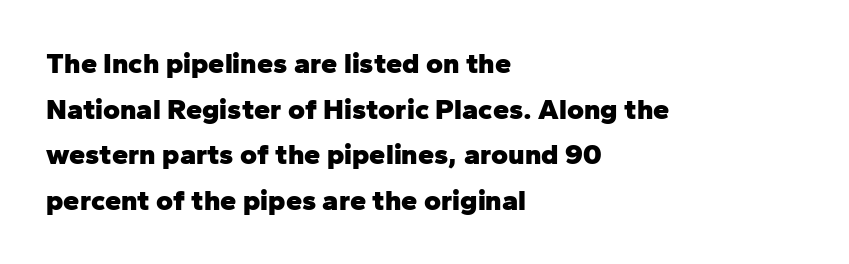
Q: Is the text bold? A: Yes.
Q: Is the text italic (slanted)? A: No, it is upright.
Q: Is the typeface a serif or a sans-serif typeface? A: Sans-serif.
Q: Is the text underlined? A: No.
Q: How is the paragraph aligned? A: Left-aligned.
Q: Is the spacing between letters normal or unusually wide? A: Normal.
Q: Is the spacing between lines tight, normal or loose? A: Normal.
Q: Width (condensed, normal, or wide)? A: Normal.
Q: Stroke contrast? A: Low.
Q: x-height? A: Medium.
Q: Monospaced? A: No.
